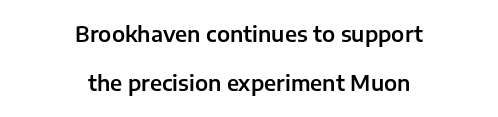
The image shows 21 px text type, upright; set centered, loose line spacing (2.35x), normal letter spacing, not underlined.
